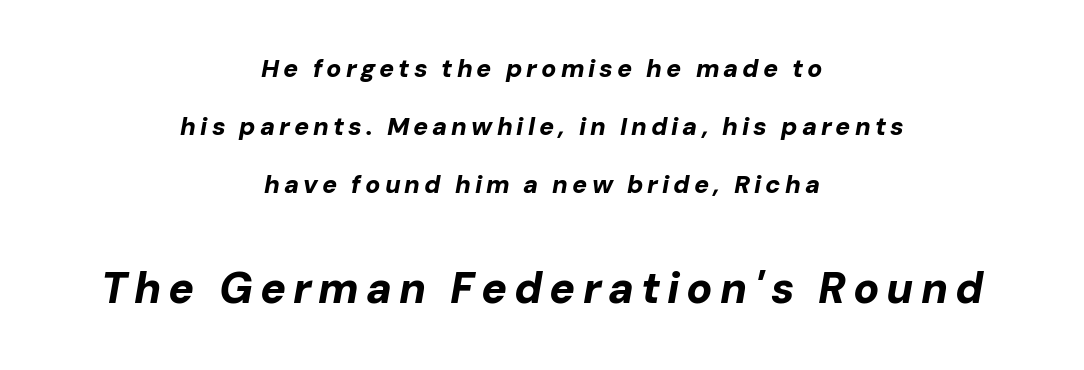
The image shows 43 px bold type, italic (leaning right); set centered, loose line spacing (2.32x), not underlined; the second (bottom) block is 1.72x larger; low stroke contrast and a medium x-height.
